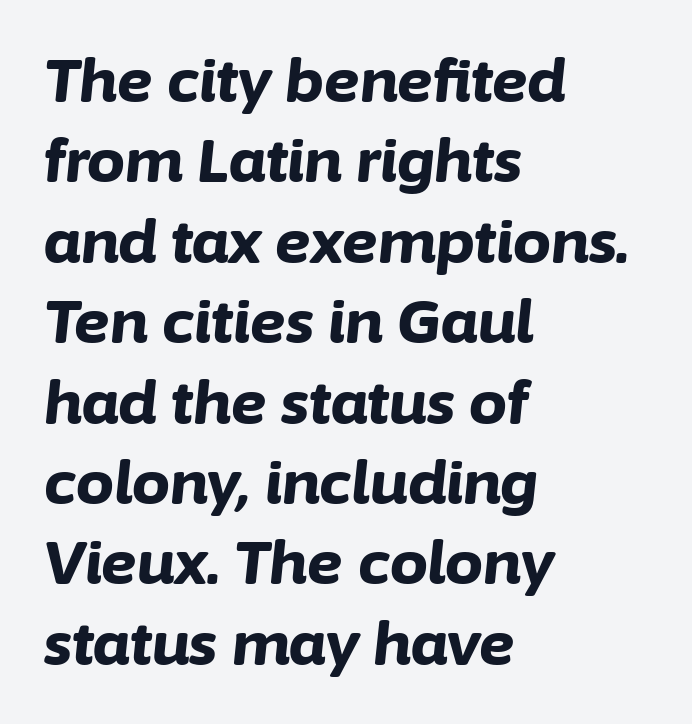
{"italic": "yes", "lean": "right", "slant_degrees": 6, "bold": "yes", "weight": "bold", "width": "normal", "stroke_contrast": "low", "x_height": "medium", "monospaced": "no", "underline": "no", "align": "left", "line_spacing": "normal", "line_spacing_ratio": 1.34, "letter_spacing": "normal", "letter_spacing_em": 0.0, "glyph_px": 60}
